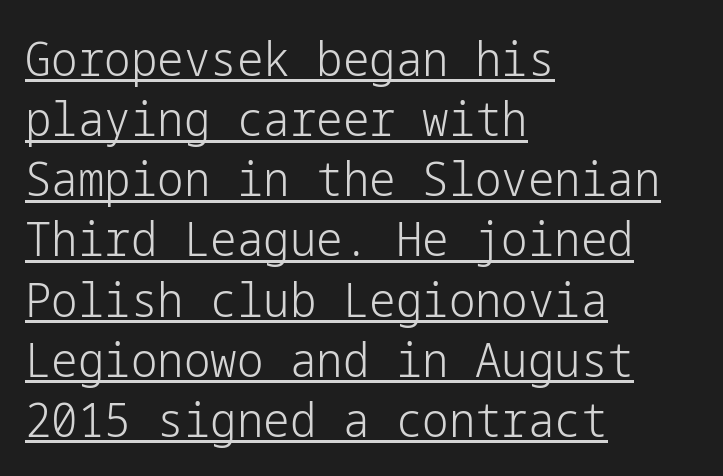
Q: Is the text bold? A: No.
Q: Is the text italic (slanted)? A: No, it is upright.
Q: Is the typeface a serif or a sans-serif typeface? A: Sans-serif.
Q: Is the text underlined? A: Yes.
Q: How is the paragraph aligned? A: Left-aligned.
Q: Is the spacing between letters normal or unusually wide? A: Normal.
Q: Is the spacing between lines tight, normal or loose? A: Normal.
Q: Width (condensed, normal, or wide)? A: Normal.
Q: Stroke contrast? A: Low.
Q: x-height? A: Medium.
